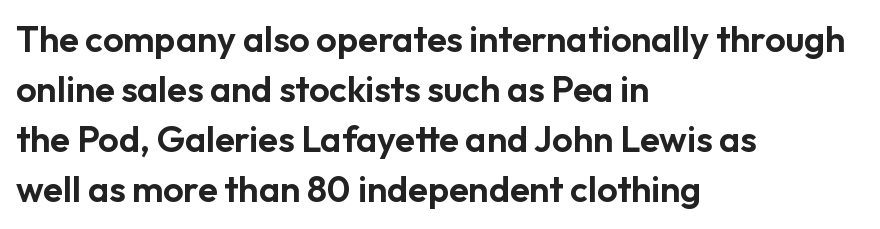
Q: Is the text italic (slanted)? A: No, it is upright.
Q: Is the typeface a serif or a sans-serif typeface? A: Sans-serif.
Q: Is the text underlined? A: No.
Q: How is the paragraph aligned? A: Left-aligned.
Q: Is the spacing between letters normal or unusually wide? A: Normal.
Q: Is the spacing between lines tight, normal or loose? A: Normal.
Q: Width (condensed, normal, or wide)? A: Normal.
Q: Stroke contrast? A: Low.
Q: x-height? A: Medium.
Q: Monospaced? A: No.
